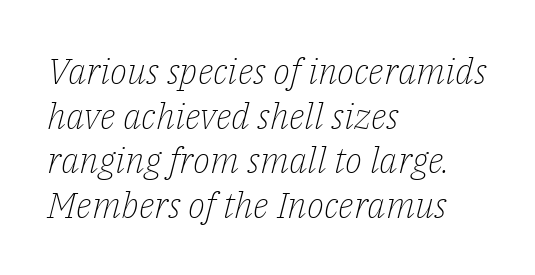
The image shows 36 px light serif type, italic (leaning right); set left-aligned, line spacing 1.24x, normal letter spacing, not underlined; low stroke contrast and a medium x-height.
